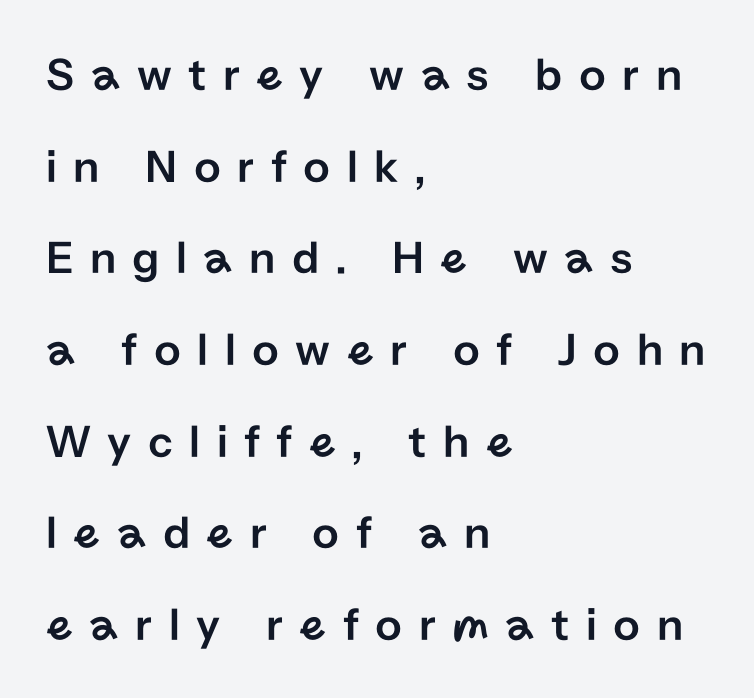
Q: Is the text italic (slanted)? A: No, it is upright.
Q: Is the typeface a serif or a sans-serif typeface? A: Sans-serif.
Q: Is the text underlined? A: No.
Q: How is the paragraph aligned? A: Left-aligned.
Q: Is the spacing between letters normal or unusually wide? A: Unusually wide.
Q: Is the spacing between lines tight, normal or loose? A: Loose.
Q: Width (condensed, normal, or wide)? A: Normal.
Q: Stroke contrast? A: Low.
Q: x-height? A: Medium.
Q: Monospaced? A: No.
